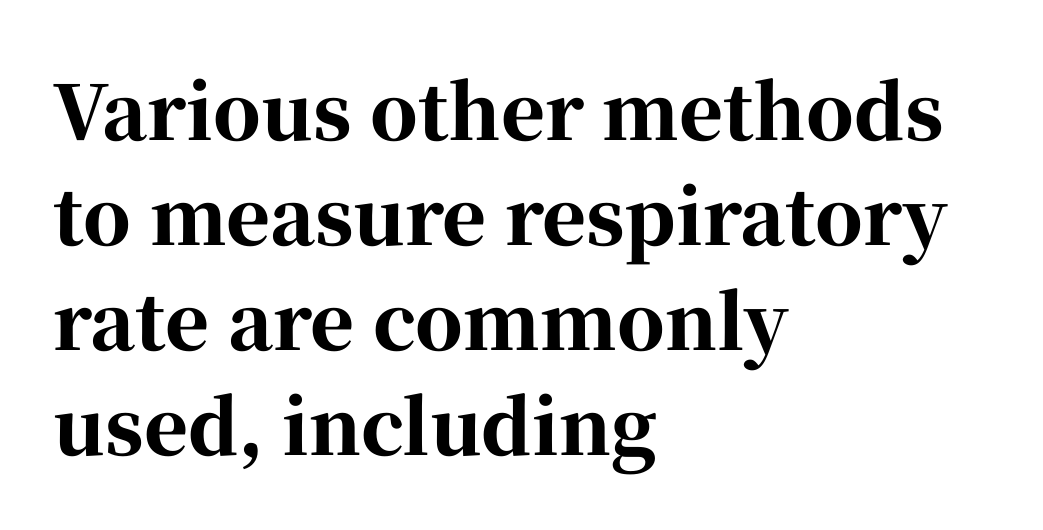
{"serif": "yes", "italic": "no", "bold": "yes", "weight": "bold", "width": "normal", "stroke_contrast": "high", "x_height": "medium", "monospaced": "no", "underline": "no", "align": "left", "line_spacing": "normal", "line_spacing_ratio": 1.4, "letter_spacing": "normal", "letter_spacing_em": 0.0, "glyph_px": 75}
